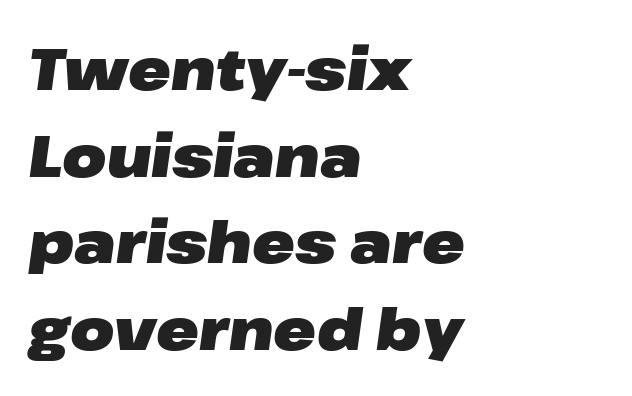
The image shows 57 px heavy, wide type, italic (leaning right); set left-aligned, normal line spacing (1.52x), normal letter spacing, not underlined; low stroke contrast and a medium x-height.
